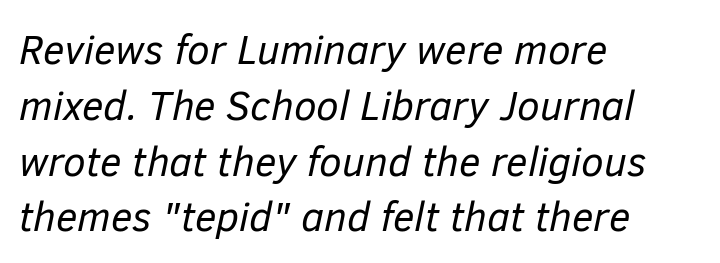
{"italic": "yes", "lean": "right", "slant_degrees": 12, "bold": "no", "weight": "regular", "width": "normal", "stroke_contrast": "low", "x_height": "medium", "monospaced": "no", "underline": "no", "align": "left", "line_spacing": "normal", "line_spacing_ratio": 1.36, "letter_spacing": "normal", "letter_spacing_em": 0.0, "glyph_px": 41}
